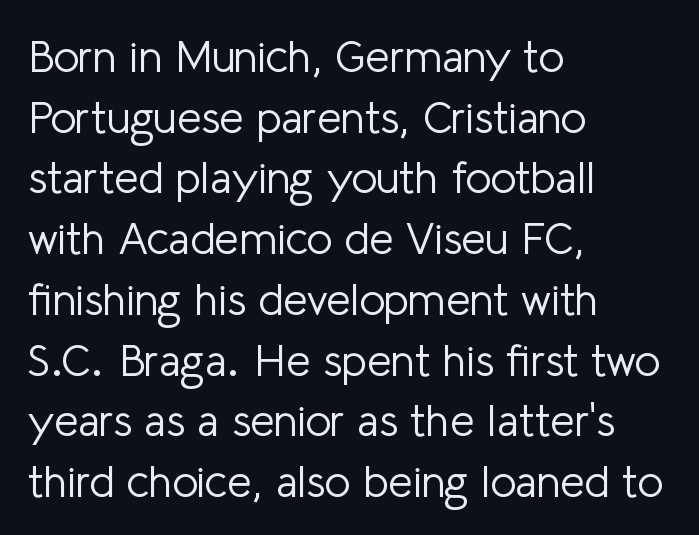
{"serif": "no", "italic": "no", "bold": "no", "weight": "light", "width": "normal", "stroke_contrast": "low", "x_height": "medium", "monospaced": "no", "underline": "no", "align": "left", "line_spacing": "normal", "line_spacing_ratio": 1.38, "letter_spacing": "normal", "letter_spacing_em": 0.0, "glyph_px": 44}
